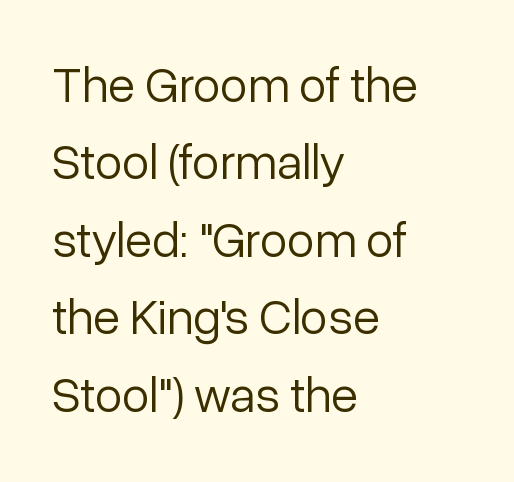
Q: Is the text bold? A: No.
Q: Is the text italic (slanted)? A: No, it is upright.
Q: Is the typeface a serif or a sans-serif typeface? A: Sans-serif.
Q: Is the text underlined? A: No.
Q: How is the paragraph aligned? A: Left-aligned.
Q: Is the spacing between letters normal or unusually wide? A: Normal.
Q: Is the spacing between lines tight, normal or loose? A: Normal.
Q: Width (condensed, normal, or wide)? A: Normal.
Q: Stroke contrast? A: Low.
Q: x-height? A: Medium.
Q: Monospaced? A: No.
